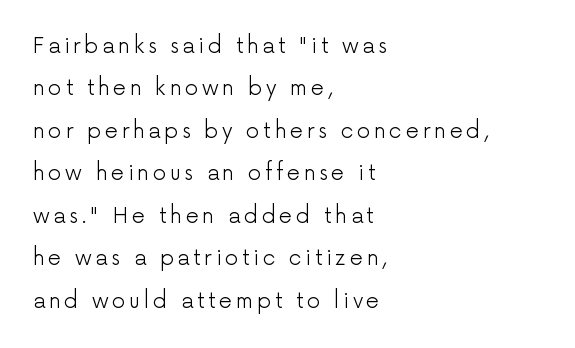
The image shows 21 px text type, upright; set left-aligned, loose line spacing (2.02x), not underlined.
